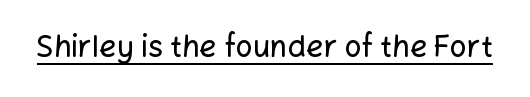
The image shows 30 px sans-serif type, upright; set normal letter spacing, underlined; low stroke contrast and a medium x-height.
